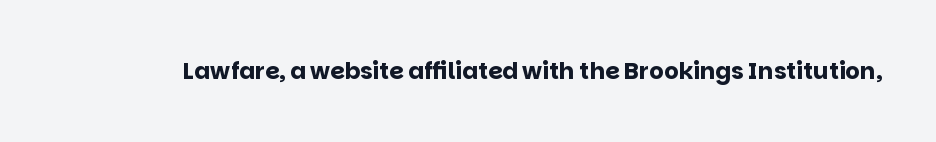
Q: Is the text bold? A: Yes.
Q: Is the text italic (slanted)? A: No, it is upright.
Q: Is the text underlined? A: No.
Q: Is the spacing between letters normal or unusually wide? A: Normal.
